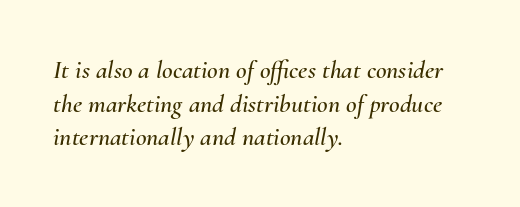
Bare-footed words on every line. There is no visible air inserted between adjacent glyphs. Quick note: italic. Every row of glyphs begins at an identical x-position on the left. This sample keeps an unexceptional amount of space between lines.
